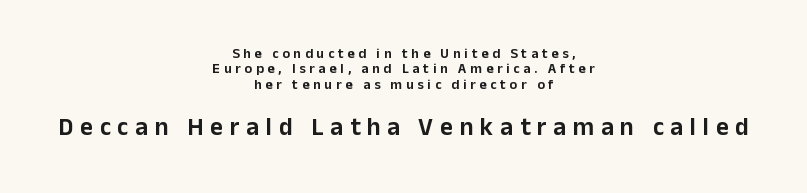
Posture: vertical. The string is rendered with underlining switched off. The paragraph shown floats in the horizontal middle. Character size in the trailing block exceeds that of the leading block. Characters follow at a spacing far wider than the type designer built in.
